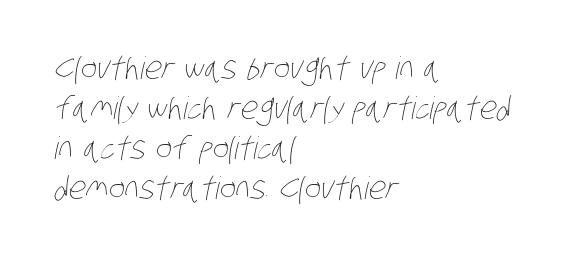
The image shows 31 px thin, condensed type; set left-aligned, normal line spacing (1.29x), normal letter spacing, not underlined; low stroke contrast and a large x-height.
